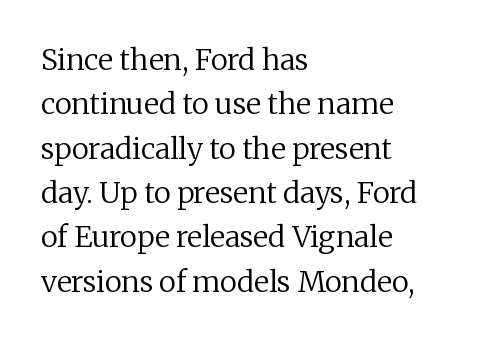
{"serif": "yes", "italic": "no", "bold": "no", "weight": "regular", "width": "normal", "stroke_contrast": "low", "x_height": "medium", "monospaced": "no", "underline": "no", "align": "left", "line_spacing": "normal", "line_spacing_ratio": 1.53, "letter_spacing": "normal", "letter_spacing_em": 0.0, "glyph_px": 29}
